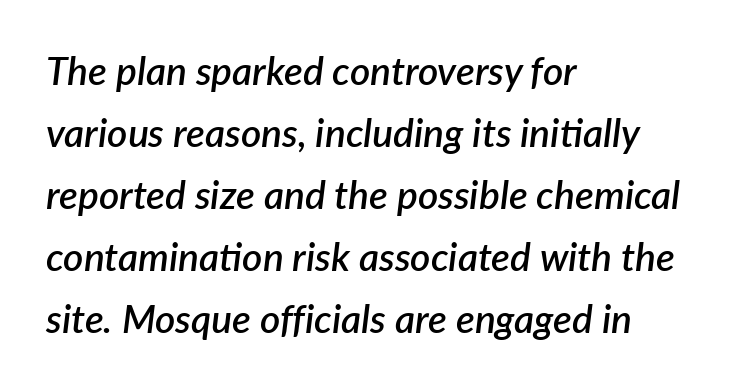
Is the block centered? No — it sits flush against the left margin. The rows are spaced the way most documents space them. Looking at the ascenders, they clearly lean. Descenders are the only things crossing below the line.
